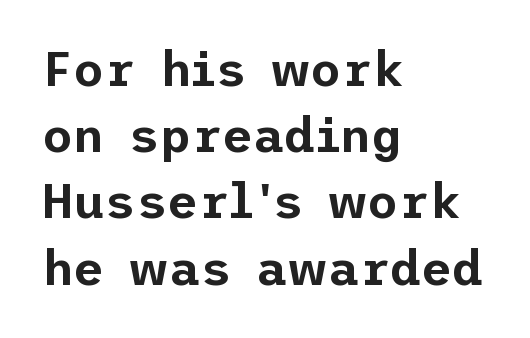
Italic? Not at all — the glyphs are vertical. Successive baselines arrive at the customary interval. Nope, no serifs anywhere on these letters. Glyph-to-glyph distance matches everyday printed text. The rendering anchors every line to the left-hand side. Descenders are the only things crossing below the line.
